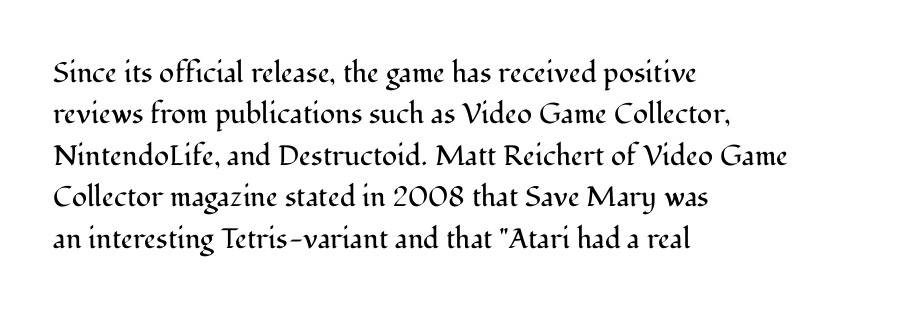
Q: Is the text bold? A: No.
Q: Is the text italic (slanted)? A: No, it is upright.
Q: Is the typeface a serif or a sans-serif typeface? A: Serif.
Q: Is the text underlined? A: No.
Q: How is the paragraph aligned? A: Left-aligned.
Q: Is the spacing between letters normal or unusually wide? A: Normal.
Q: Is the spacing between lines tight, normal or loose? A: Normal.
Q: Width (condensed, normal, or wide)? A: Normal.
Q: Stroke contrast? A: Medium.
Q: x-height? A: Medium.
Q: Monospaced? A: No.
